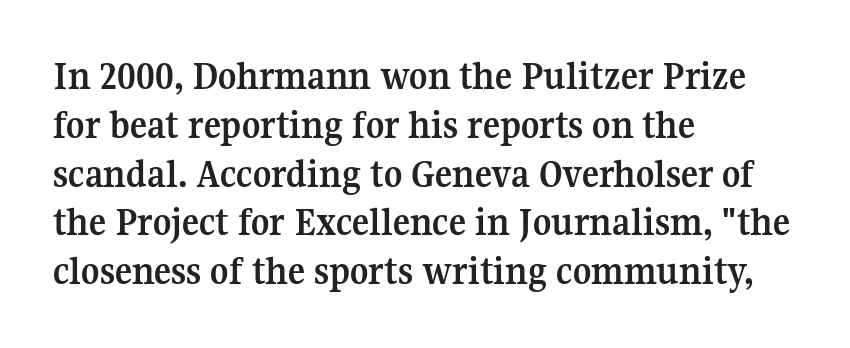
{"serif": "yes", "italic": "no", "bold": "yes", "weight": "semibold", "width": "normal", "stroke_contrast": "medium", "x_height": "medium", "monospaced": "no", "underline": "no", "align": "left", "line_spacing_ratio": 1.22, "letter_spacing": "normal", "letter_spacing_em": 0.0, "glyph_px": 40}
